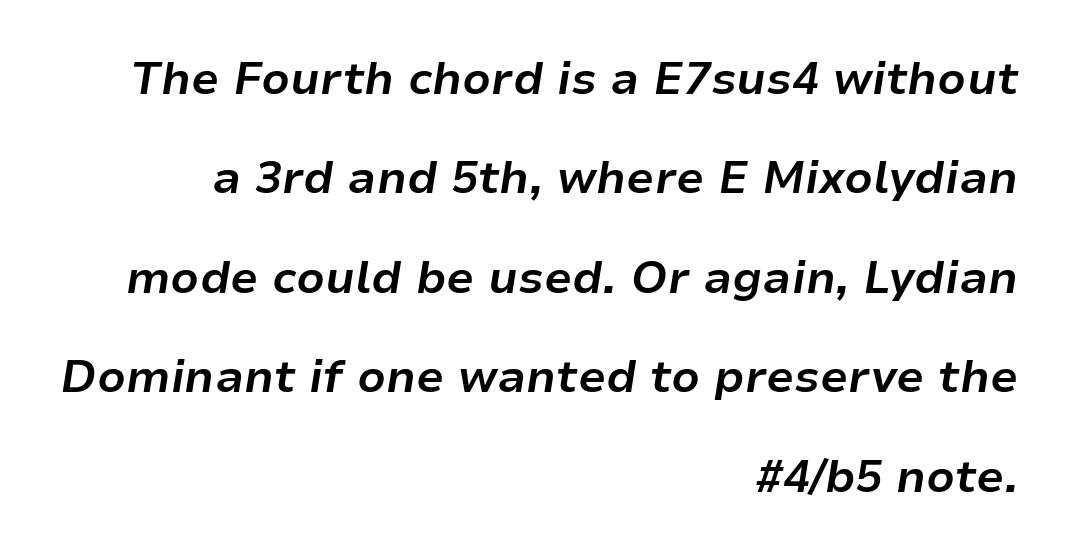
The image shows 45 px bold type, italic (leaning right); set right-aligned, loose line spacing (2.21x), normal letter spacing, not underlined; low stroke contrast and a medium x-height.
